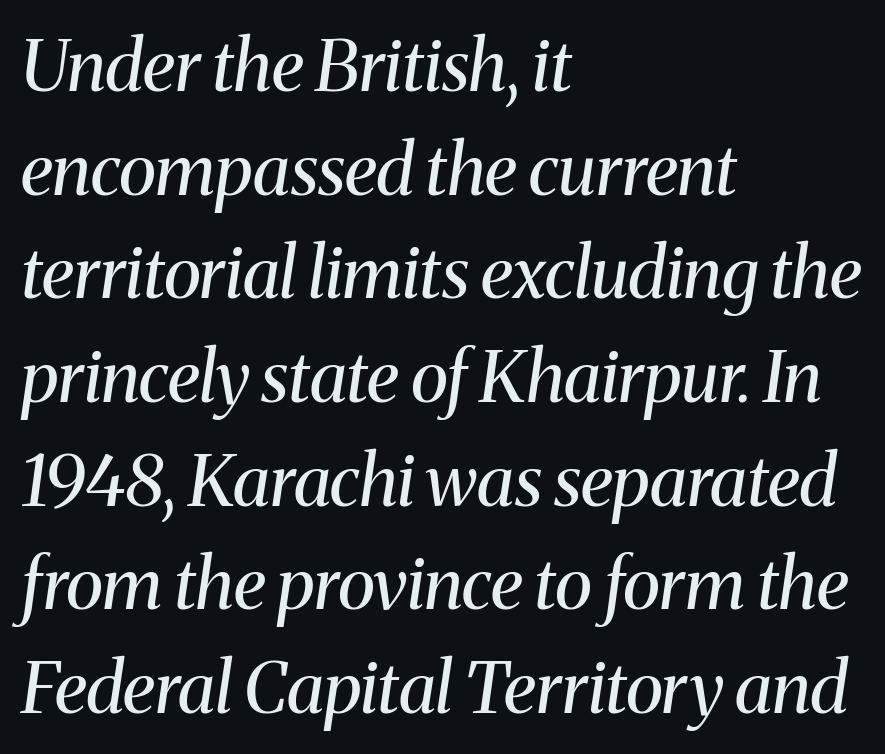
{"serif": "yes", "italic": "yes", "lean": "right", "slant_degrees": 8, "bold": "no", "weight": "regular", "width": "normal", "stroke_contrast": "medium", "x_height": "medium", "monospaced": "no", "underline": "no", "align": "left", "line_spacing": "normal", "line_spacing_ratio": 1.46, "letter_spacing": "normal", "letter_spacing_em": 0.0, "glyph_px": 71}
